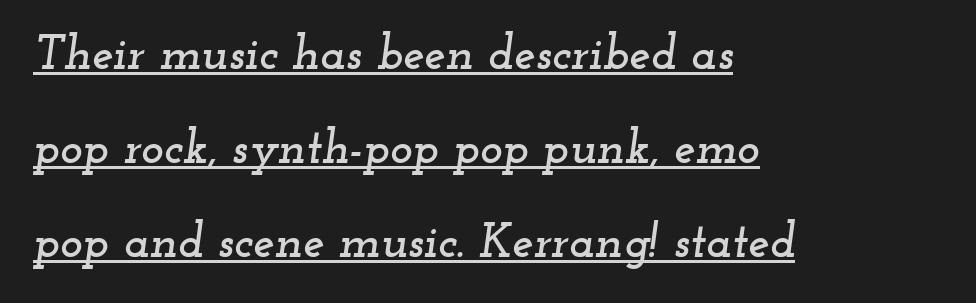
The image shows 48 px wide serif type, italic (leaning right); set left-aligned, loose line spacing (1.96x), normal letter spacing, underlined; low stroke contrast and a small x-height.
